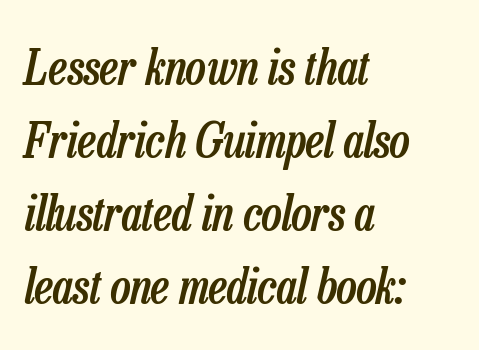
Q: Is the text bold? A: Semi-bold.
Q: Is the text italic (slanted)? A: Yes, it leans right by about 13 degrees.
Q: Is the text underlined? A: No.
Q: How is the paragraph aligned? A: Left-aligned.
Q: Is the spacing between letters normal or unusually wide? A: Normal.
Q: Is the spacing between lines tight, normal or loose? A: Normal.
Q: Width (condensed, normal, or wide)? A: Condensed.
Q: Stroke contrast? A: Low.
Q: x-height? A: Medium.
Q: Monospaced? A: No.
